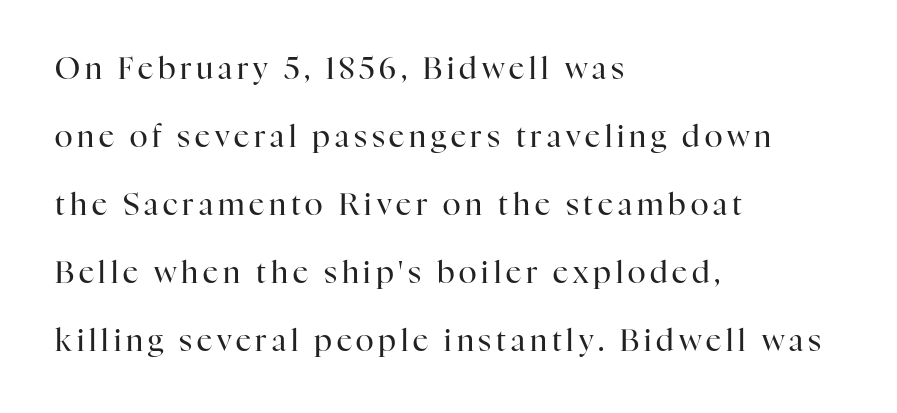
The image shows 30 px regular-weight serif type, upright; set left-aligned, loose line spacing (2.27x), not underlined; high stroke contrast and a medium x-height.
